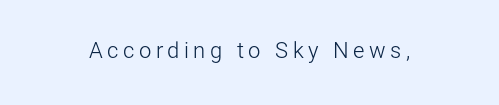
Compared with a typical body face, this is equally light or lighter still. The letters stand upright; this is a roman face. The string is rendered with underlining switched off. The rendering inserts visible extra space after every character. Typeset on center — no edge is straight.
